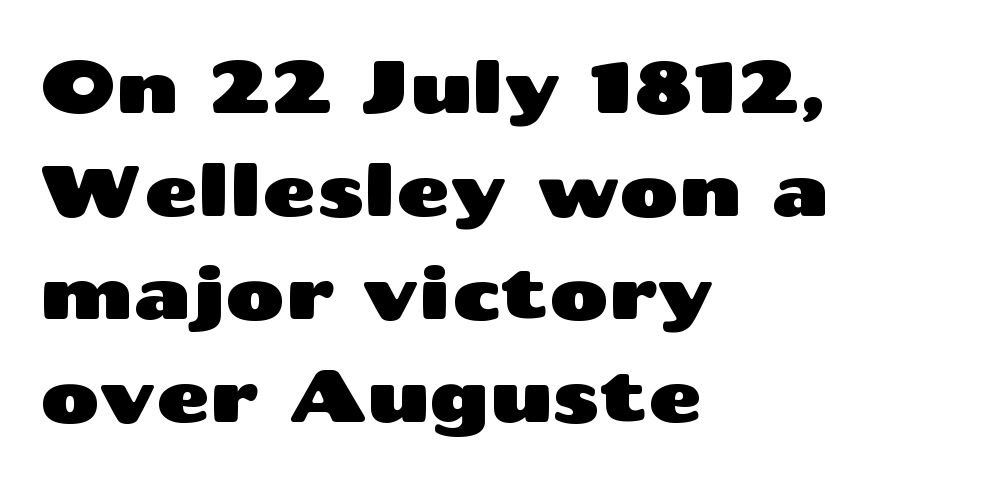
{"serif": "no", "italic": "no", "width": "wide", "stroke_contrast": "medium", "x_height": "medium", "monospaced": "no", "underline": "no", "align": "left", "line_spacing": "normal", "line_spacing_ratio": 1.41, "letter_spacing": "normal", "letter_spacing_em": 0.0, "glyph_px": 73}
